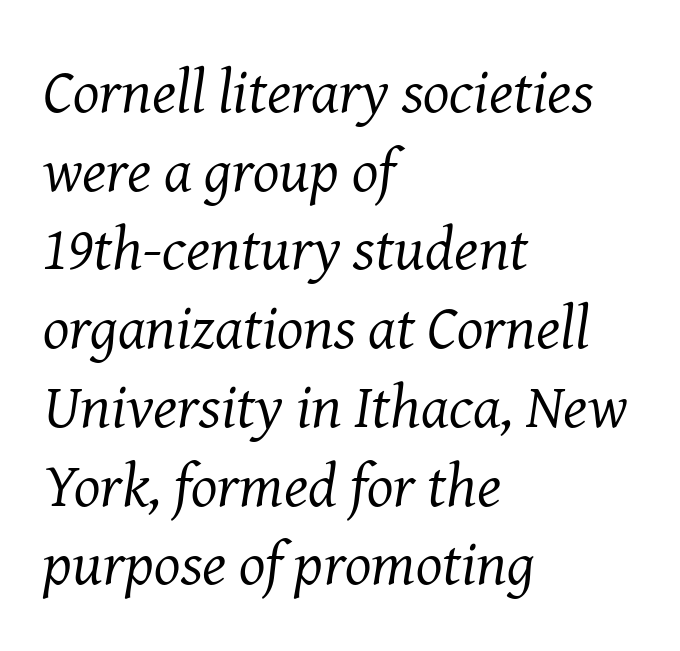
{"serif": "yes", "italic": "yes", "lean": "right", "slant_degrees": 8, "bold": "no", "weight": "regular", "width": "normal", "stroke_contrast": "medium", "x_height": "medium", "monospaced": "no", "underline": "no", "align": "left", "line_spacing": "normal", "line_spacing_ratio": 1.27, "letter_spacing": "normal", "letter_spacing_em": 0.0, "glyph_px": 62}
